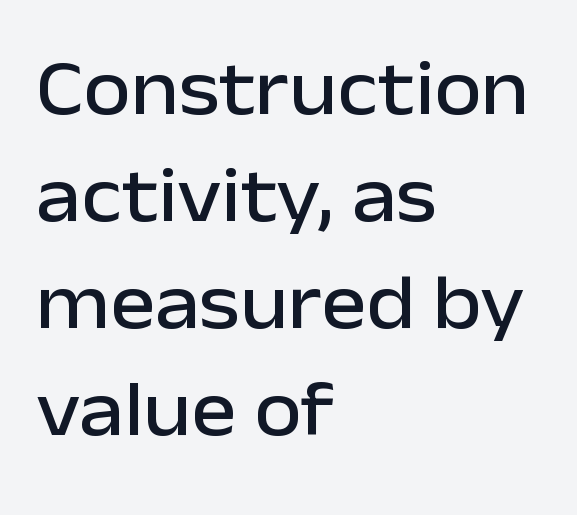
Q: Is the text italic (slanted)? A: No, it is upright.
Q: Is the typeface a serif or a sans-serif typeface? A: Sans-serif.
Q: Is the text underlined? A: No.
Q: How is the paragraph aligned? A: Left-aligned.
Q: Is the spacing between letters normal or unusually wide? A: Normal.
Q: Is the spacing between lines tight, normal or loose? A: Normal.
Q: Width (condensed, normal, or wide)? A: Normal.
Q: Stroke contrast? A: Low.
Q: x-height? A: Medium.
Q: Monospaced? A: No.
